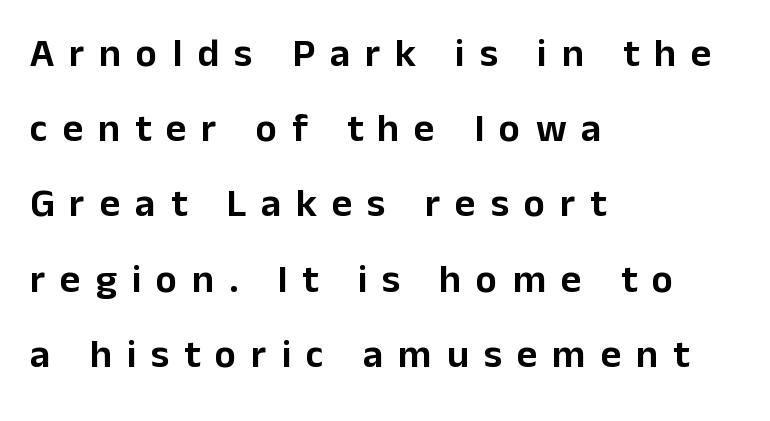
The image shows 40 px sans-serif type, upright; set left-aligned, line spacing 1.88x, unusually wide letter spacing (+0.37 em), not underlined; low stroke contrast and a medium x-height.
